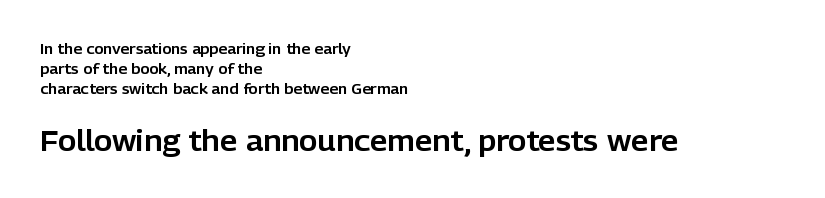
Line beginnings align vertically; line endings do not. No italicization has been applied; the sample stays upright. Characters follow at the spacing the type designer built in. Does the bottom block carry the larger type? Yes, it does. The glyphs in this specimen are sans serif.
